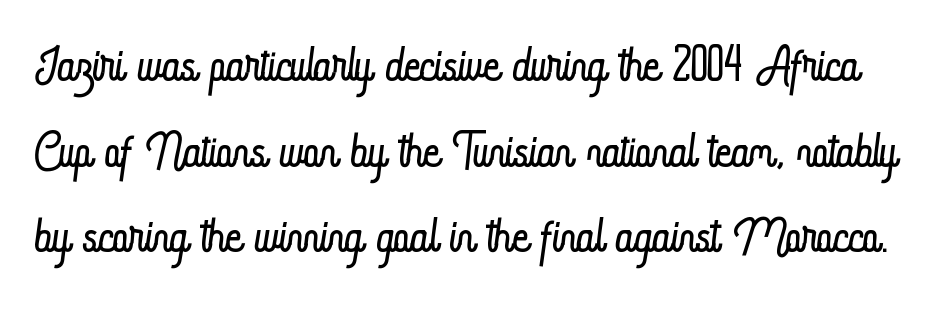
The image shows 69 px light, condensed type; set line spacing 1.24x, normal letter spacing, not underlined; low stroke contrast and a small x-height.
